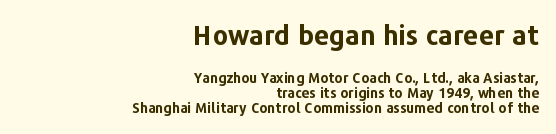
The image shows 27 px bold type, upright; set right-aligned, tight line spacing (1.08x), normal letter spacing, not underlined; the first (top) block is 1.93x larger.
